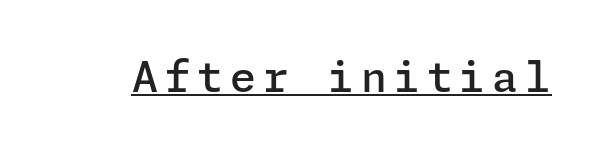
Q: Is the text bold? A: Semi-bold.
Q: Is the text italic (slanted)? A: No, it is upright.
Q: Is the typeface a serif or a sans-serif typeface? A: Sans-serif.
Q: Is the text underlined? A: Yes.
Q: Width (condensed, normal, or wide)? A: Normal.
Q: Stroke contrast? A: Low.
Q: x-height? A: Medium.
